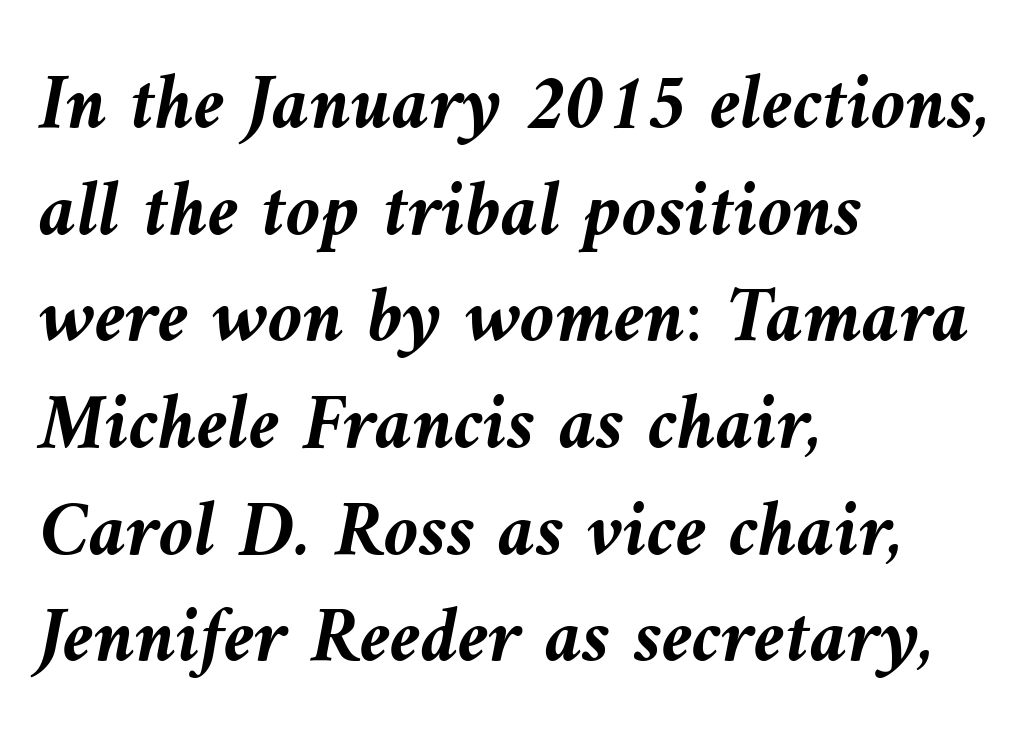
The image shows 79 px semibold type, italic (leaning left); set left-aligned, normal line spacing (1.35x), normal letter spacing, not underlined; medium stroke contrast and a medium x-height.
